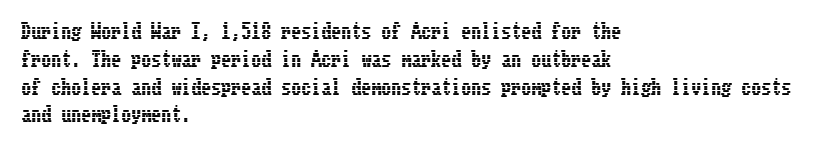
The image shows 20 px text type, upright; set left-aligned, normal line spacing (1.39x), normal letter spacing, not underlined.
